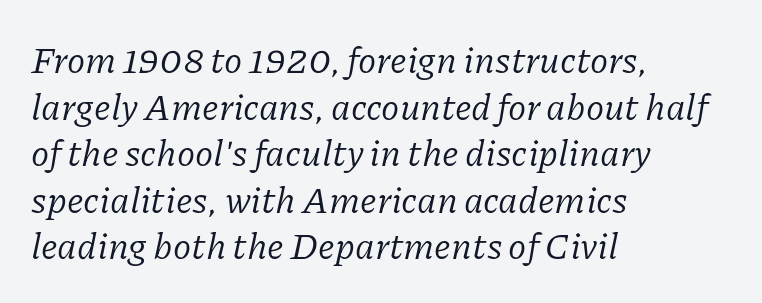
Compared with ordinary roman type, these characters are visibly tilted. The ragged edge is on the right, which tells us the setting is flush left. Do the characters align in a grid? No, the font is proportional. Between one letter and the next there's only the usual sliver of space.
